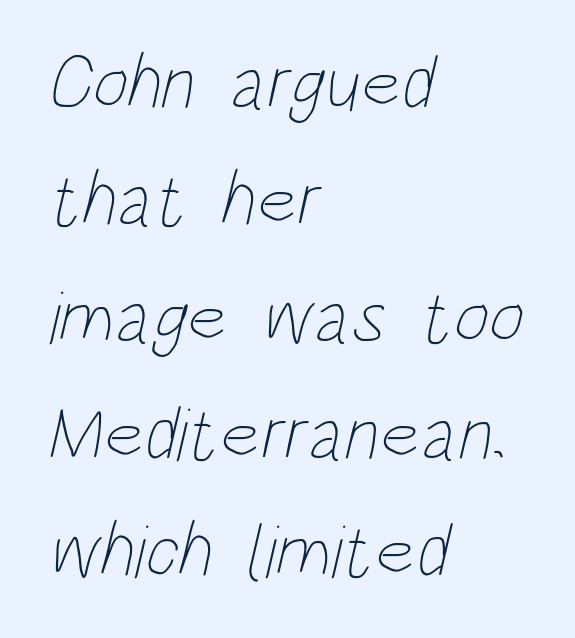
{"bold": "no", "weight": "thin", "width": "condensed", "stroke_contrast": "low", "x_height": "large", "monospaced": "no", "underline": "no", "align": "left", "line_spacing": "normal", "line_spacing_ratio": 1.54, "letter_spacing": "normal", "letter_spacing_em": 0.0, "glyph_px": 76}
